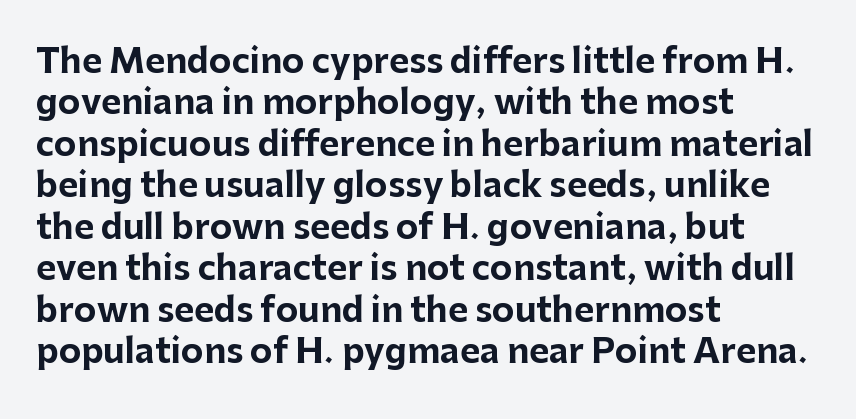
Q: Is the text bold? A: Yes.
Q: Is the text italic (slanted)? A: No, it is upright.
Q: Is the typeface a serif or a sans-serif typeface? A: Sans-serif.
Q: Is the text underlined? A: No.
Q: How is the paragraph aligned? A: Left-aligned.
Q: Is the spacing between letters normal or unusually wide? A: Normal.
Q: Width (condensed, normal, or wide)? A: Normal.
Q: Stroke contrast? A: Low.
Q: x-height? A: Medium.
Q: Monospaced? A: No.
